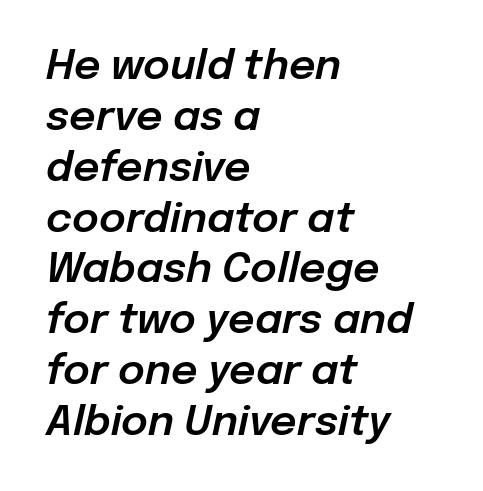
{"italic": "yes", "lean": "right", "slant_degrees": 12, "width": "normal", "stroke_contrast": "low", "x_height": "medium", "monospaced": "no", "underline": "no", "align": "left", "line_spacing_ratio": 1.24, "letter_spacing": "normal", "letter_spacing_em": 0.0, "glyph_px": 41}
